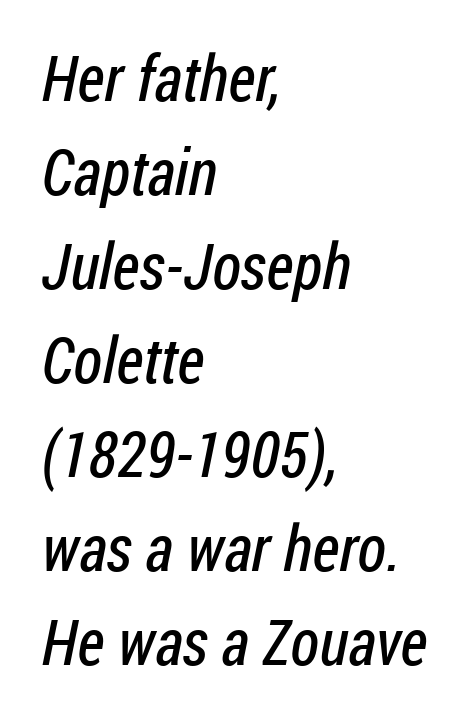
A sans-serif font was chosen for this passage. The space directly below the letters is spotless. Nothing unusual about the tracking: characters are spaced as the font intends. The letters advance in unequal steps, a hallmark of proportional type. How would I describe the line gaps? Plain and ordinary.
